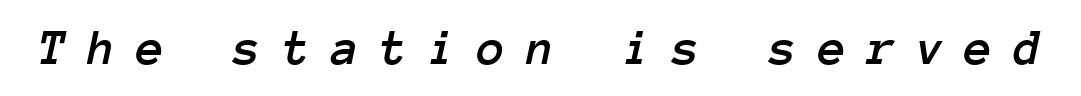
The image shows 51 px text type, italic (leaning right), monospaced; set unusually wide letter spacing (+0.41 em), not underlined; low stroke contrast and a medium x-height.
